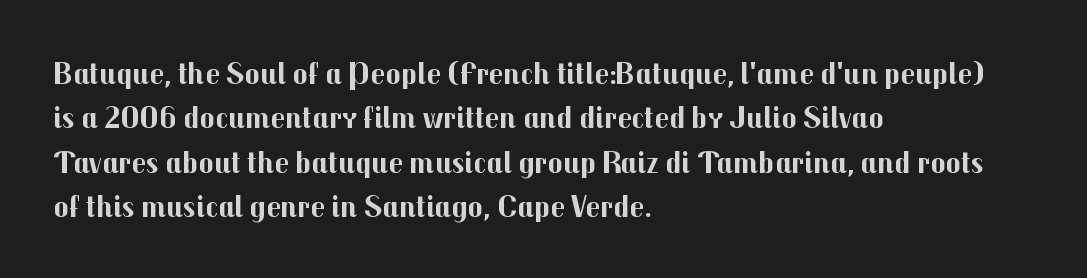
Q: Is the text bold? A: Yes.
Q: Is the text italic (slanted)? A: No, it is upright.
Q: Is the typeface a serif or a sans-serif typeface? A: Sans-serif.
Q: Is the text underlined? A: No.
Q: How is the paragraph aligned? A: Left-aligned.
Q: Is the spacing between letters normal or unusually wide? A: Normal.
Q: Is the spacing between lines tight, normal or loose? A: Normal.
Q: Width (condensed, normal, or wide)? A: Normal.
Q: Stroke contrast? A: Medium.
Q: x-height? A: Medium.
Q: Monospaced? A: No.
